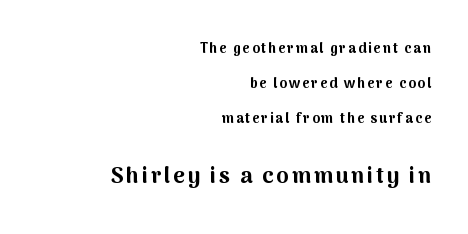
The second block has been scaled up relative to the first. Compared with an ordinary text face, these strokes are far heavier — a full bold. One-word summary of the alignment: right. Vertically, the passage feels expansive, rows floating well apart. Only glyphs here, with clear space below each row. Designer's note — italics off, roman on.
